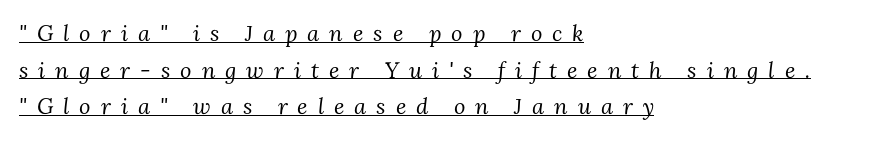
Reading down the column, the eye jumps a familiar distance to each next line. The type is letterspaced generously, with wide tracking. Observe the lean: these are italic letterforms. You can see a thin bar hugging the bottom of the glyphs. The cut favours lightness, reaching ordinary text weight at its darkest. The rag falls on the right side of this text block.
